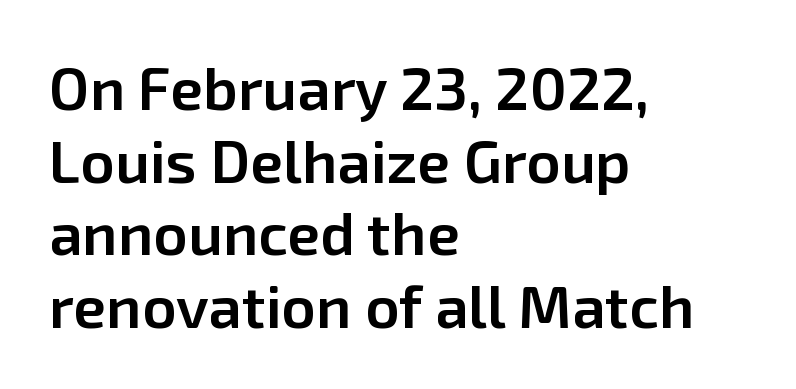
Q: Is the text bold? A: Semi-bold.
Q: Is the text italic (slanted)? A: No, it is upright.
Q: Is the typeface a serif or a sans-serif typeface? A: Sans-serif.
Q: Is the text underlined? A: No.
Q: How is the paragraph aligned? A: Left-aligned.
Q: Is the spacing between letters normal or unusually wide? A: Normal.
Q: Width (condensed, normal, or wide)? A: Normal.
Q: Stroke contrast? A: Low.
Q: x-height? A: Medium.
Q: Monospaced? A: No.
